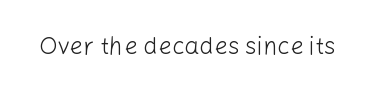
The image shows 24 px text type, upright; set normal letter spacing, not underlined.
